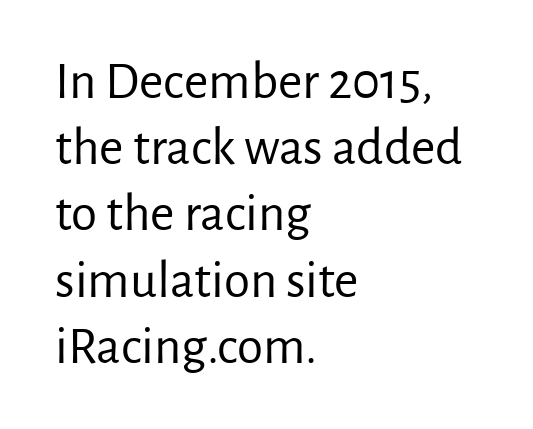
The face used here is a sans, in the tradition of grotesques and geometrics. Here the designer chose a conventional face with non-uniform glyph widths. The rows are spaced the way most documents space them. Lines of text with bare space underneath. Line beginnings align vertically; line endings do not.
